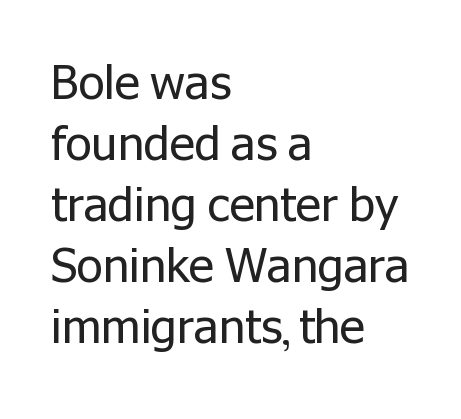
Q: Is the text bold? A: No.
Q: Is the text italic (slanted)? A: No, it is upright.
Q: Is the typeface a serif or a sans-serif typeface? A: Sans-serif.
Q: Is the text underlined? A: No.
Q: How is the paragraph aligned? A: Left-aligned.
Q: Is the spacing between letters normal or unusually wide? A: Normal.
Q: Is the spacing between lines tight, normal or loose? A: Normal.
Q: Width (condensed, normal, or wide)? A: Normal.
Q: Stroke contrast? A: Low.
Q: x-height? A: Medium.
Q: Monospaced? A: No.
